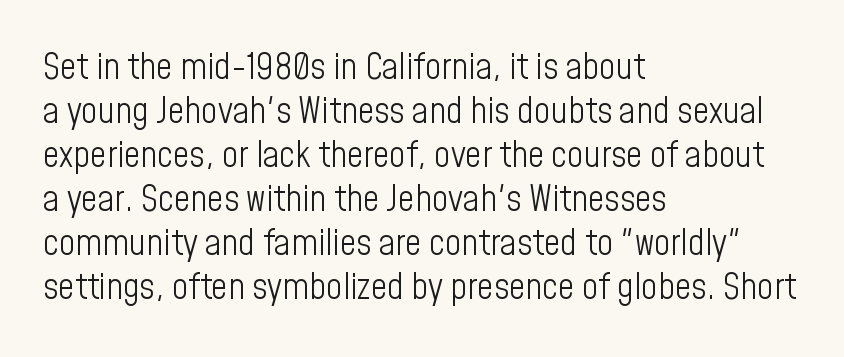
Q: Is the text bold? A: No.
Q: Is the text italic (slanted)? A: No, it is upright.
Q: Is the typeface a serif or a sans-serif typeface? A: Sans-serif.
Q: Is the text underlined? A: No.
Q: How is the paragraph aligned? A: Left-aligned.
Q: Is the spacing between letters normal or unusually wide? A: Normal.
Q: Width (condensed, normal, or wide)? A: Condensed.
Q: Stroke contrast? A: Low.
Q: x-height? A: Medium.
Q: Monospaced? A: No.
